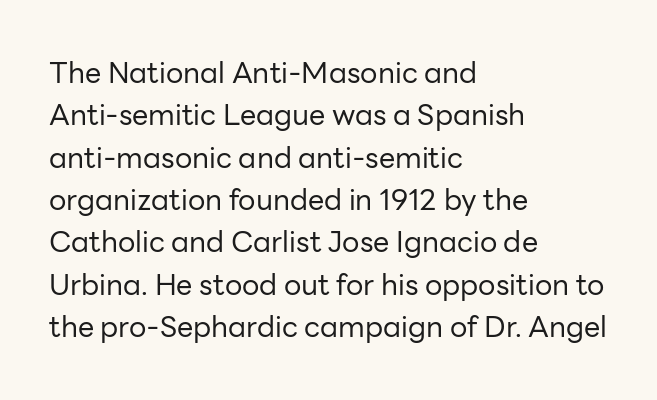
{"serif": "no", "italic": "no", "bold": "no", "weight": "regular", "width": "normal", "stroke_contrast": "low", "x_height": "medium", "monospaced": "no", "underline": "no", "align": "left", "line_spacing": "normal", "line_spacing_ratio": 1.46, "letter_spacing": "normal", "letter_spacing_em": 0.0, "glyph_px": 29}
